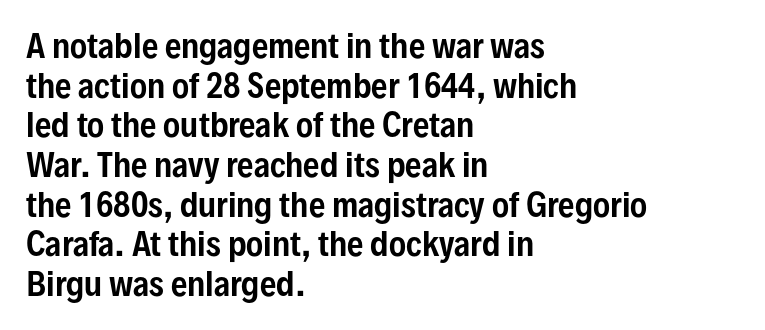
{"serif": "no", "italic": "no", "width": "condensed", "stroke_contrast": "low", "x_height": "medium", "monospaced": "no", "underline": "no", "align": "left", "line_spacing_ratio": 1.24, "letter_spacing": "normal", "letter_spacing_em": 0.0, "glyph_px": 32}
